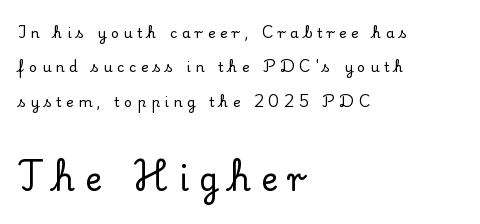
{"serif": "yes", "italic": "no", "width": "normal", "stroke_contrast": "low", "x_height": "small", "monospaced": "no", "underline": "no", "align": "left", "line_spacing": "loose", "line_spacing_ratio": 2.45, "letter_spacing": "wide", "letter_spacing_em": 0.33, "larger_block": "second", "size_ratio": 2.29, "glyph_px": 32}
